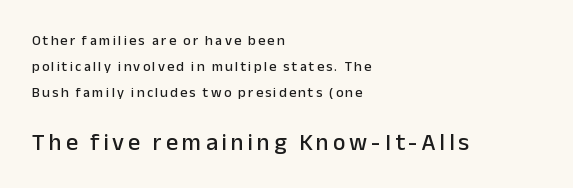
{"italic": "no", "underline": "no", "align": "left", "line_spacing_ratio": 1.84, "larger_block": "second", "size_ratio": 1.71, "glyph_px": 24}
